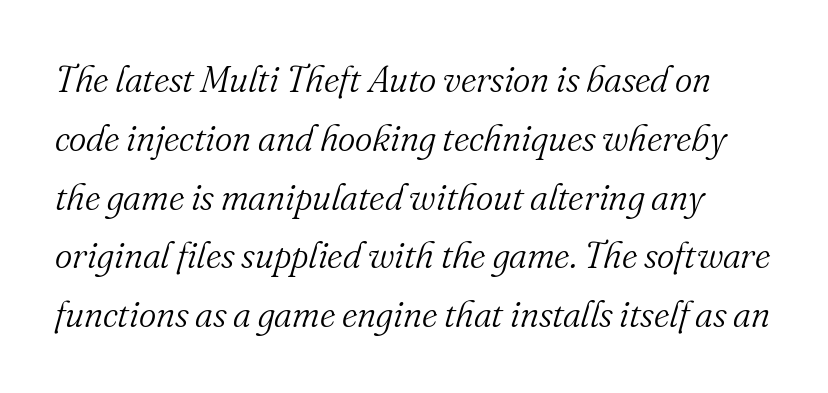
{"serif": "yes", "italic": "yes", "lean": "right", "slant_degrees": 16, "bold": "no", "weight": "light", "width": "normal", "stroke_contrast": "medium", "x_height": "small", "monospaced": "no", "underline": "no", "line_spacing": "normal", "line_spacing_ratio": 1.59, "letter_spacing": "normal", "letter_spacing_em": 0.0, "glyph_px": 37}
